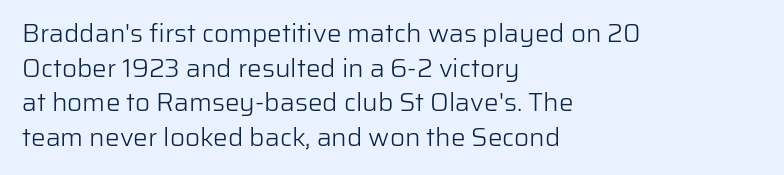
{"italic": "no", "bold": "no", "underline": "no", "align": "left", "line_spacing": "normal", "line_spacing_ratio": 1.33, "letter_spacing": "normal", "letter_spacing_em": 0.0, "glyph_px": 26}
